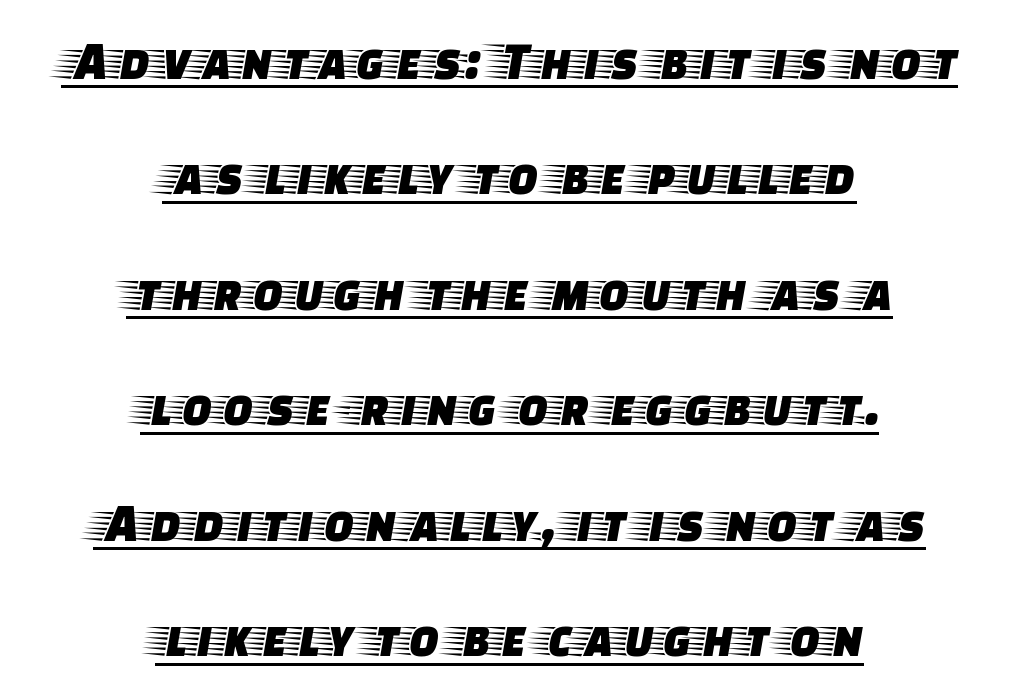
Q: Is the text italic (slanted)? A: Yes.
Q: Is the typeface a serif or a sans-serif typeface? A: Serif.
Q: Is the text underlined? A: Yes.
Q: How is the paragraph aligned? A: Centered.
Q: Is the spacing between letters normal or unusually wide? A: Normal.
Q: Is the spacing between lines tight, normal or loose? A: Loose.
Q: Width (condensed, normal, or wide)? A: Wide.
Q: Stroke contrast? A: Low.
Q: x-height? A: Large.
Q: Monospaced? A: No.
